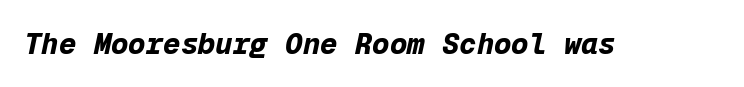
The image shows 29 px bold type, italic (leaning right), monospaced; set normal letter spacing, not underlined; low stroke contrast and a medium x-height.
